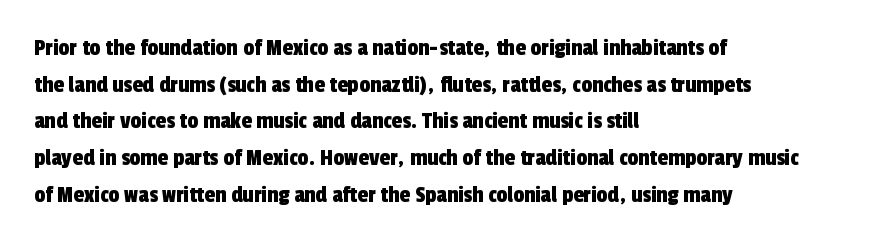
The image shows 24 px text type; set left-aligned, normal line spacing (1.53x), normal letter spacing, not underlined.
